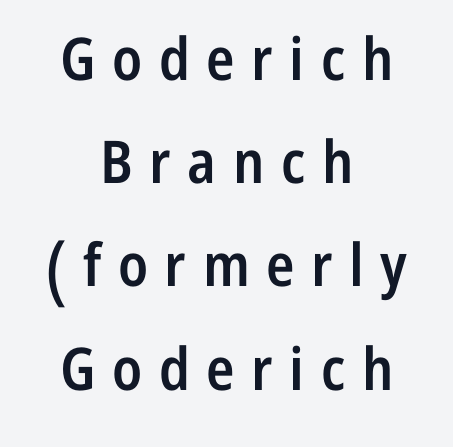
Q: Is the text bold? A: Semi-bold.
Q: Is the text italic (slanted)? A: No, it is upright.
Q: Is the typeface a serif or a sans-serif typeface? A: Sans-serif.
Q: Is the text underlined? A: No.
Q: How is the paragraph aligned? A: Centered.
Q: Is the spacing between letters normal or unusually wide? A: Unusually wide.
Q: Width (condensed, normal, or wide)? A: Condensed.
Q: Stroke contrast? A: Low.
Q: x-height? A: Medium.
Q: Monospaced? A: No.
